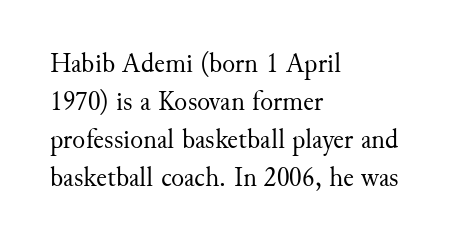
The image shows 27 px text type, upright; set left-aligned, normal line spacing (1.41x), normal letter spacing, not underlined.
